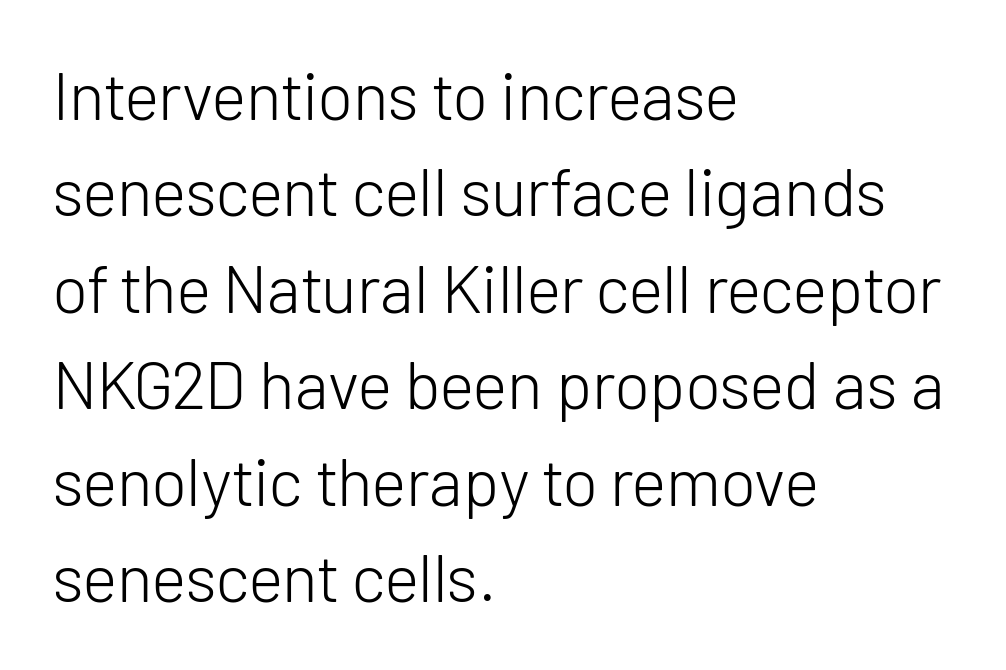
Letters rest on an invisible, unmarked baseline. Posture: vertical. Summary of weight: not heavy and not bold. Here the designer chose a conventional face with non-uniform glyph widths.
